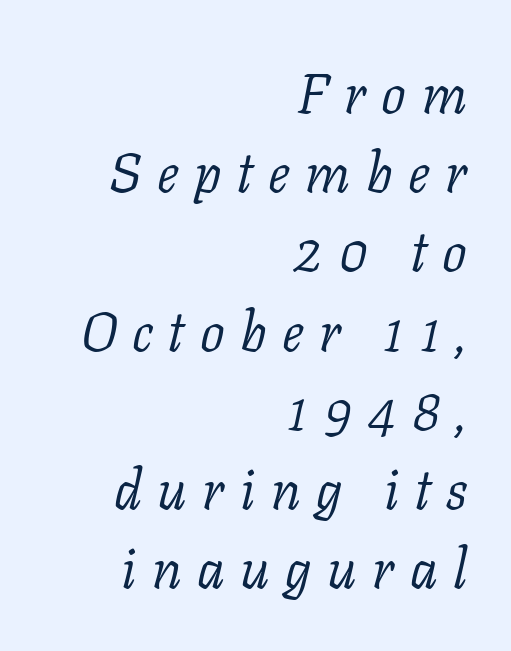
The image shows 55 px light serif type, italic (leaning right); set right-aligned, normal line spacing (1.44x), unusually wide letter spacing (+0.28 em), not underlined; low stroke contrast and a medium x-height.
